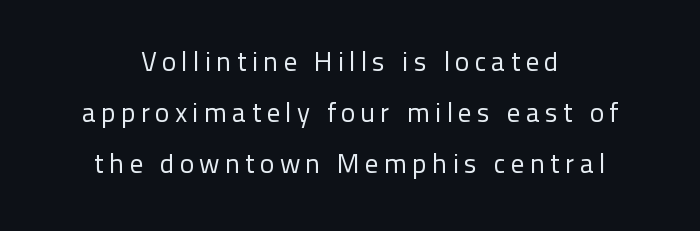
The image shows 27 px text type, upright; set centered, line spacing 1.89x, not underlined.
